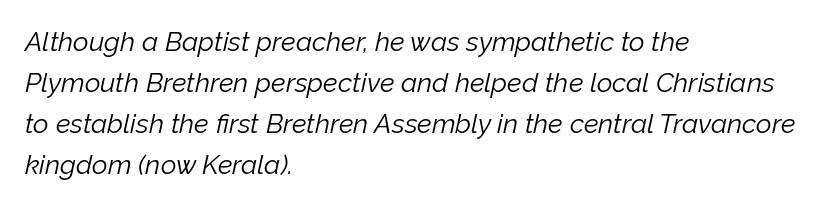
Leading matches the norm, producing a regular column. Compared with typical body copy, the letter spacing here is the same. When letters slant like this, we call the style italic. Honestly, there is no underline to notice here at all. The face looks like a standard text weight, possibly lighter. The paragraph has a hard left edge and a soft right edge.
